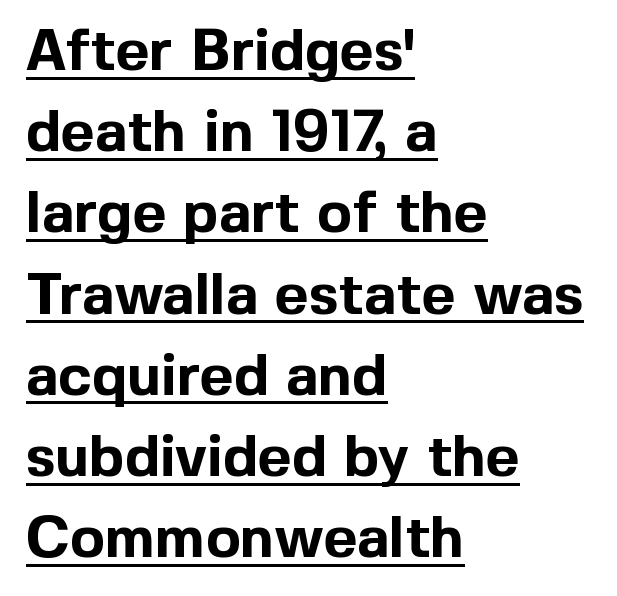
The image shows 58 px bold sans-serif type, upright; set left-aligned, normal line spacing (1.4x), normal letter spacing, underlined; a medium x-height.
